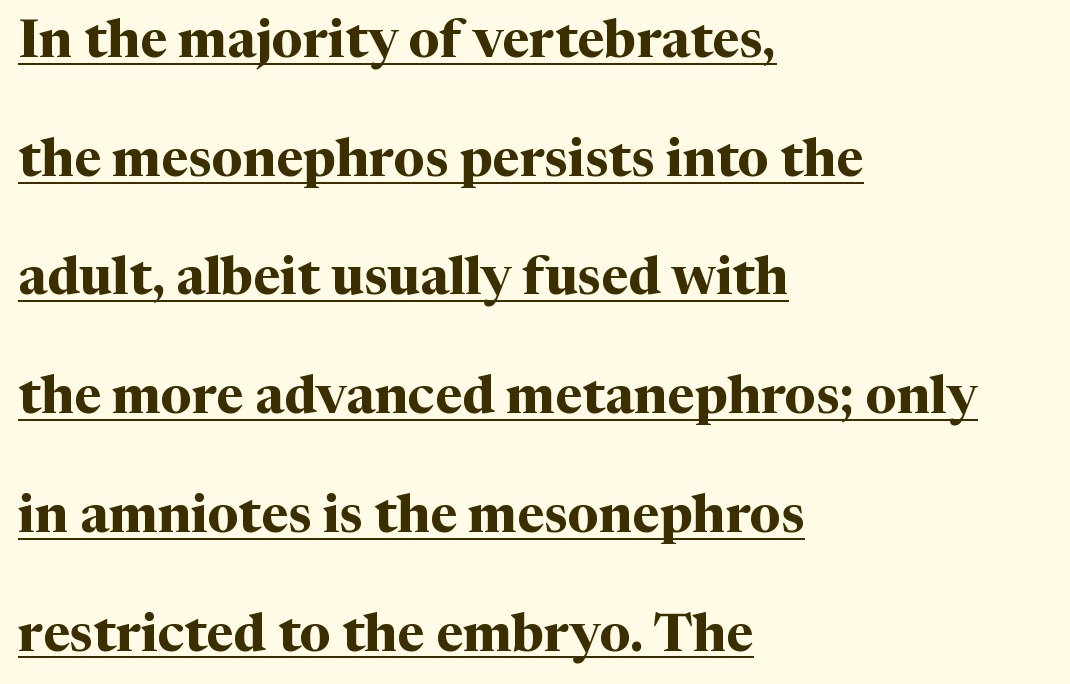
The image shows 53 px bold serif type, upright; set left-aligned, loose line spacing (2.24x), normal letter spacing, underlined; medium stroke contrast and a medium x-height.
